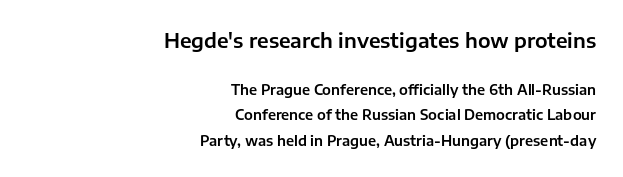
The image shows 20 px text type, upright; set right-aligned, line spacing 1.83x, normal letter spacing, not underlined; the first (top) block is 1.43x larger.
